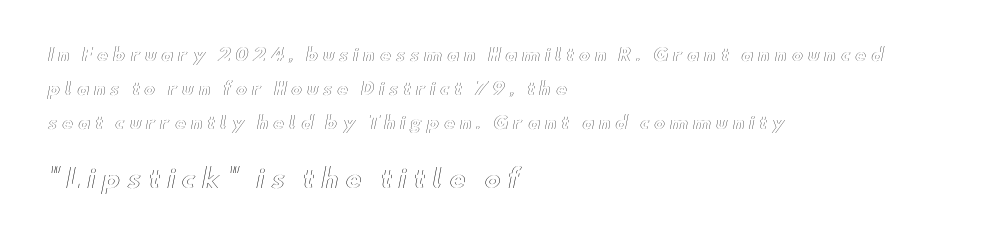
The later block is typeset at a bigger size than the earlier block. The letters are spread apart with noticeably loose tracking. A bare baseline throughout the passage. Each new line begins a long way beneath the previous one. Every row of glyphs begins at an identical x-position on the left.
